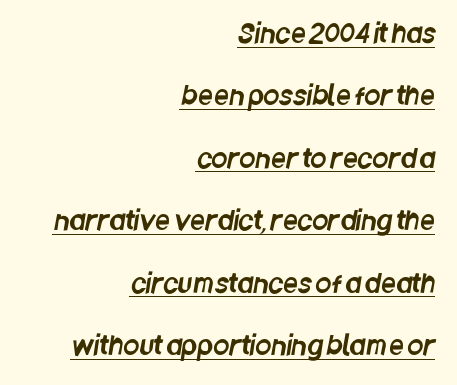
Q: Is the text underlined? A: Yes.
Q: How is the paragraph aligned? A: Right-aligned.
Q: Is the spacing between letters normal or unusually wide? A: Normal.
Q: Is the spacing between lines tight, normal or loose? A: Loose.
